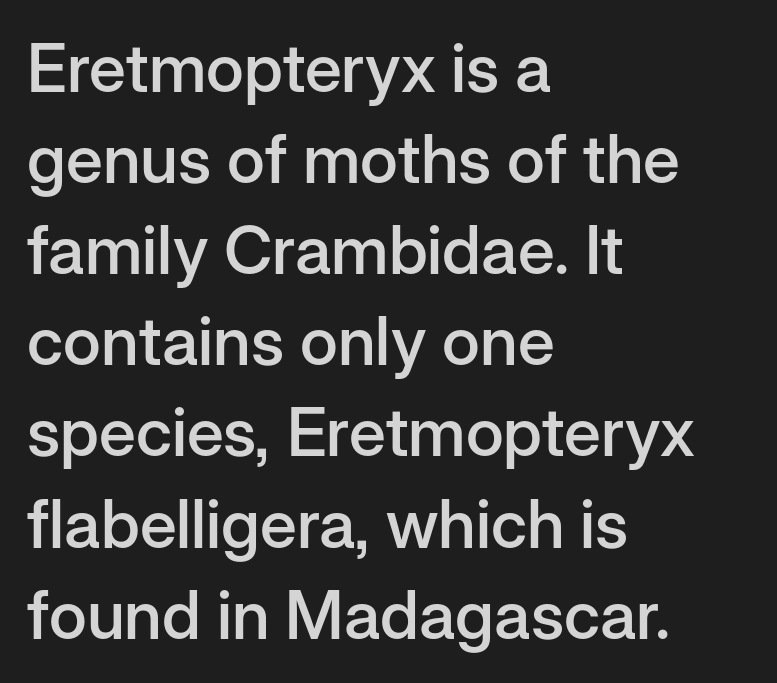
Q: Is the text bold? A: Semi-bold.
Q: Is the text italic (slanted)? A: No, it is upright.
Q: Is the typeface a serif or a sans-serif typeface? A: Sans-serif.
Q: Is the text underlined? A: No.
Q: How is the paragraph aligned? A: Left-aligned.
Q: Is the spacing between letters normal or unusually wide? A: Normal.
Q: Is the spacing between lines tight, normal or loose? A: Normal.
Q: Width (condensed, normal, or wide)? A: Normal.
Q: Stroke contrast? A: Low.
Q: x-height? A: Medium.
Q: Monospaced? A: No.
